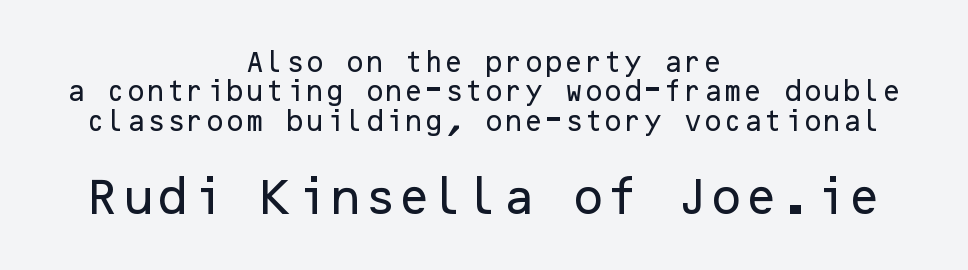
Casual observation: everything's sitting right in the middle. Any mark beneath the type? The region is blank. The typography opts for an upright posture over an oblique one. Letterform terminals end flat and unadorned throughout the passage. In this sample the second text group is rendered at the bigger scale.
